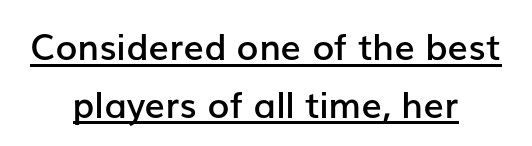
Is the block centered? Yes — each line is placed symmetrically about the middle. The rendering shows plain stroke endings on the letterforms — a sans-serif design. A typesetter would call this zero additional tracking. Is the type bold? Partly — it's a semibold, heavier than regular but not fully bold. Do the letters lean? They stand straight.
